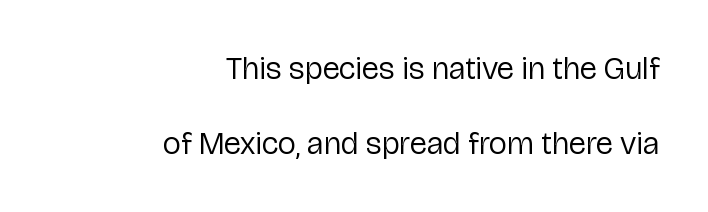
The image shows 32 px regular-weight sans-serif type, upright; set right-aligned, loose line spacing (2.34x), normal letter spacing, not underlined; low stroke contrast and a medium x-height.
